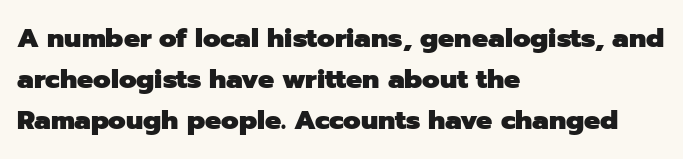
{"italic": "no", "bold": "yes", "underline": "no", "align": "left", "line_spacing": "normal", "line_spacing_ratio": 1.52, "letter_spacing": "normal", "letter_spacing_em": 0.0, "glyph_px": 27}
